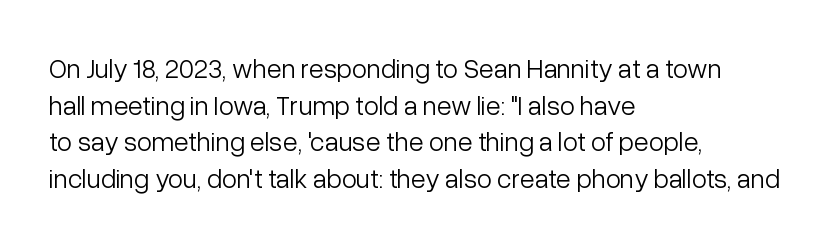
{"italic": "no", "bold": "no", "underline": "no", "align": "left", "line_spacing": "normal", "line_spacing_ratio": 1.36, "letter_spacing": "normal", "letter_spacing_em": 0.0, "glyph_px": 27}
